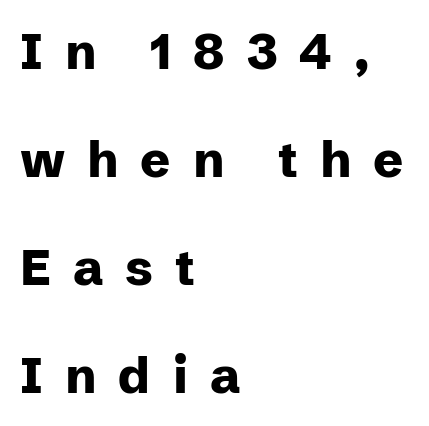
Character widths vary here, with narrow letters taking less room than wide ones. The characters look thick and weighty, a clear bold. Is the block centered? No — it sits flush against the left margin. The area under the type is left untouched.
